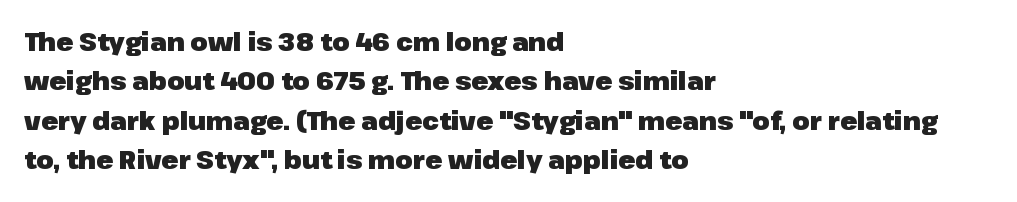
The image shows 25 px bold type, upright; set left-aligned, normal line spacing (1.58x), normal letter spacing, not underlined.
